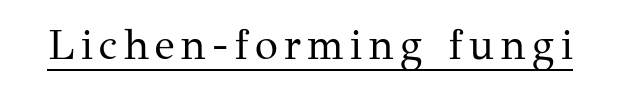
{"serif": "yes", "italic": "no", "bold": "no", "weight": "regular", "width": "normal", "stroke_contrast": "medium", "x_height": "medium", "monospaced": "no", "underline": "yes", "glyph_px": 42}
